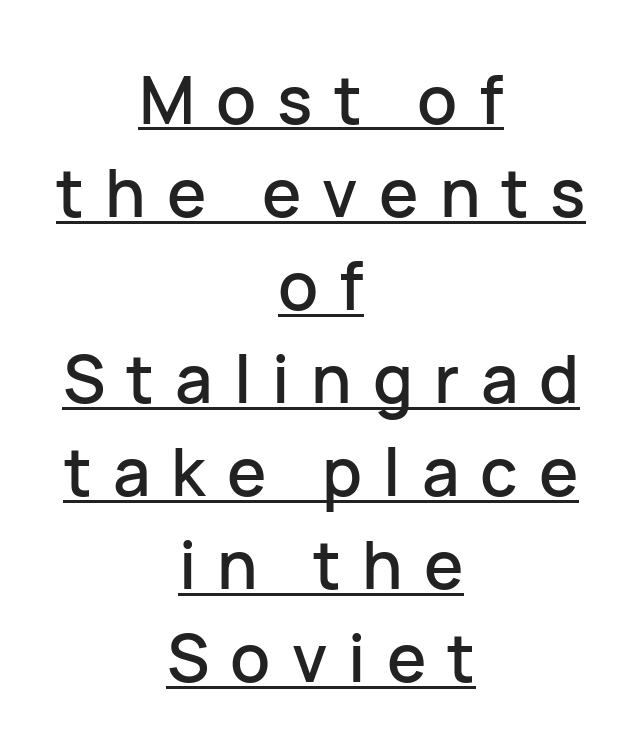
Words appear elongated and porous because spacing is wide. The type family on display is of the sans-serif kind. Quick note: interline space is typical. Do the characters align in a grid? No, the font is proportional. Horizontal alignment here is central, giving a formal, balanced look. A continuous stroke trails under the words, as in a hyperlink.
